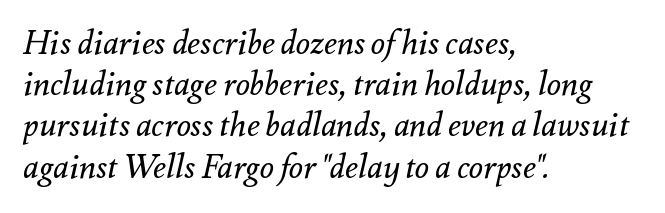
Q: Is the text bold? A: No.
Q: Is the text italic (slanted)? A: Yes, it leans right by about 12 degrees.
Q: Is the text underlined? A: No.
Q: How is the paragraph aligned? A: Left-aligned.
Q: Is the spacing between letters normal or unusually wide? A: Normal.
Q: Is the spacing between lines tight, normal or loose? A: Normal.
Q: Width (condensed, normal, or wide)? A: Normal.
Q: Stroke contrast? A: Medium.
Q: x-height? A: Small.
Q: Monospaced? A: No.
